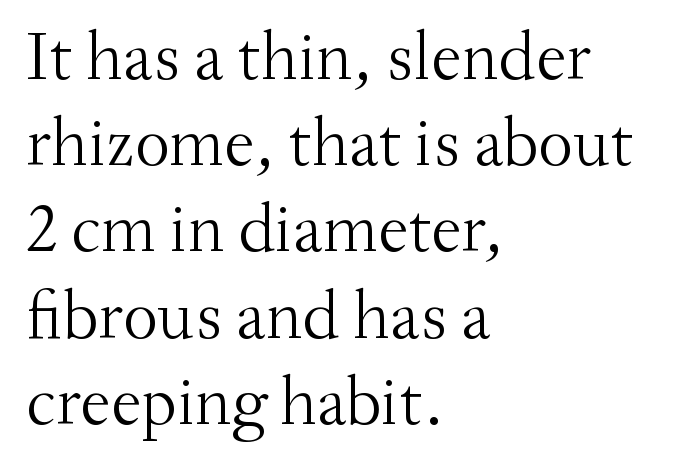
These lines are composed in type with serifs. The horizontal fit of the characters is conventional and even. The specimen reads as upright at a glance. The typeface has the unassuming heft of standard copy or less. Here the designer chose a conventional face with non-uniform glyph widths. The space between consecutive lines is moderate.
